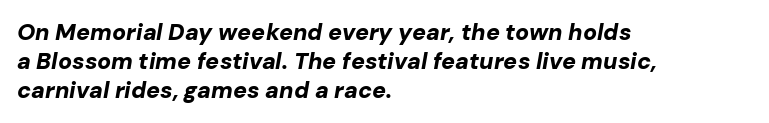
The passage shown leans; its letterforms are oblique. Vertical spacing — default. You'd pick this weight for a headline — it's a proper bold. The compositor pushed each line to the left boundary. Beneath every word, the page is bare. Look at the tracking — it's just the regular setting, nothing added.
